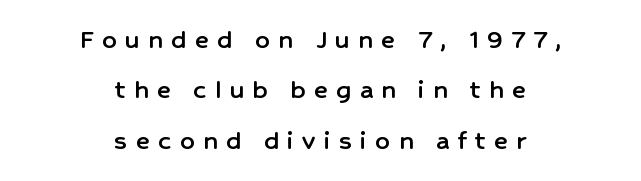
Q: Is the text italic (slanted)? A: No, it is upright.
Q: Is the typeface a serif or a sans-serif typeface? A: Sans-serif.
Q: Is the text underlined? A: No.
Q: How is the paragraph aligned? A: Centered.
Q: Is the spacing between letters normal or unusually wide? A: Unusually wide.
Q: Width (condensed, normal, or wide)? A: Normal.
Q: Stroke contrast? A: Low.
Q: x-height? A: Medium.
Q: Monospaced? A: No.
